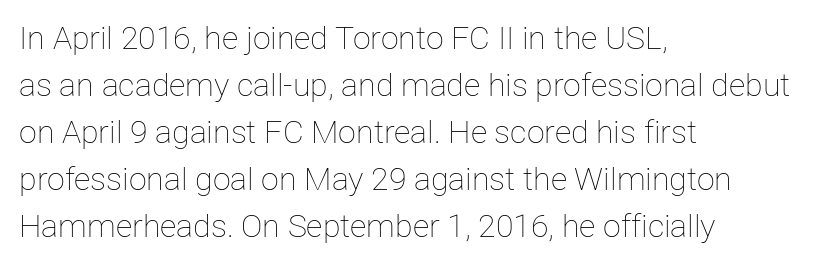
{"italic": "no", "bold": "no", "weight": "thin", "width": "normal", "stroke_contrast": "low", "x_height": "medium", "monospaced": "no", "underline": "no", "align": "left", "line_spacing": "normal", "line_spacing_ratio": 1.47, "letter_spacing": "normal", "letter_spacing_em": 0.0, "glyph_px": 32}
